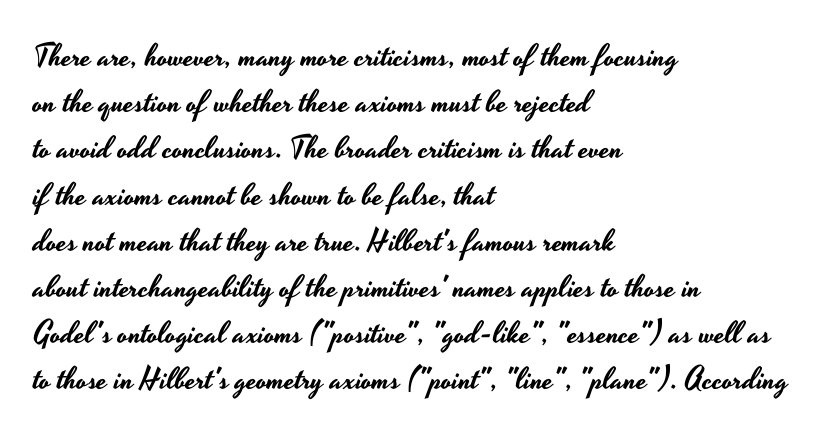
The rendering uses natural spacing where letterforms have individual widths. The space beneath each line is pristine and unruled. No feet cap the strokes, marking this as sans-serif type.
